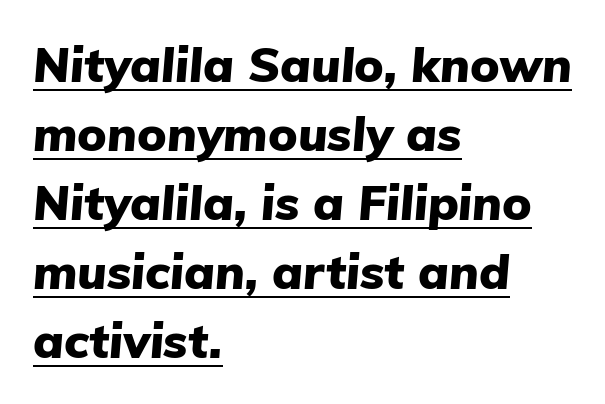
You could not count columns in this text — the font is proportionally spaced. Characters are canted at an angle relative to the baseline's perpendicular. A full-strength bold gives these letters their thick strokes. Compared with typical paragraphs, the rows here are spaced about the same. You can see a thin bar hugging the bottom of the glyphs.
